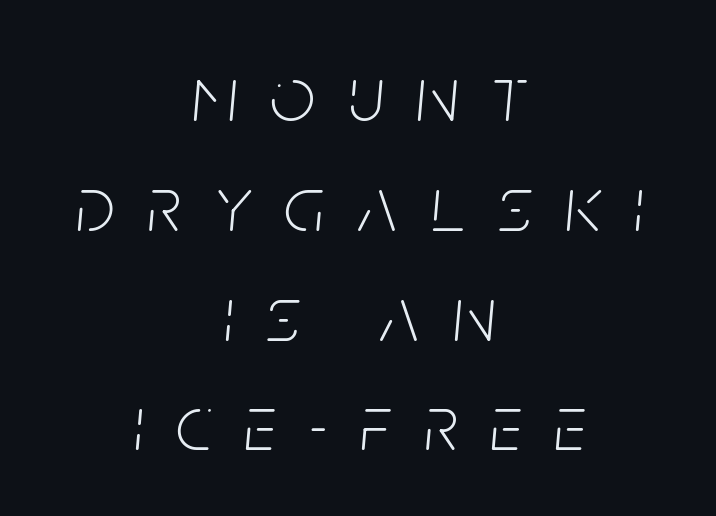
{"italic": "yes", "lean": "right", "slant_degrees": 5, "bold": "no", "weight": "light", "width": "condensed", "stroke_contrast": "low", "x_height": "large", "monospaced": "no", "underline": "no", "align": "center", "line_spacing": "normal", "line_spacing_ratio": 1.39, "letter_spacing": "wide", "letter_spacing_em": 0.42, "glyph_px": 79}
